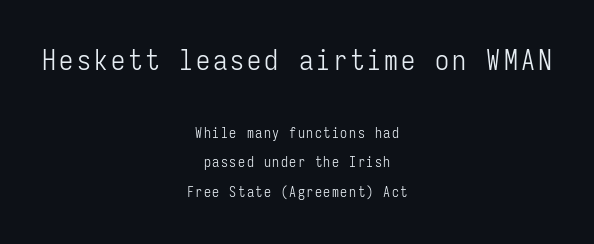
The image shows 28 px light, condensed sans-serif type, upright, monospaced; set centered, loose line spacing (2.12x), not underlined; the first (top) block is 2.0x larger; low stroke contrast and a medium x-height.
